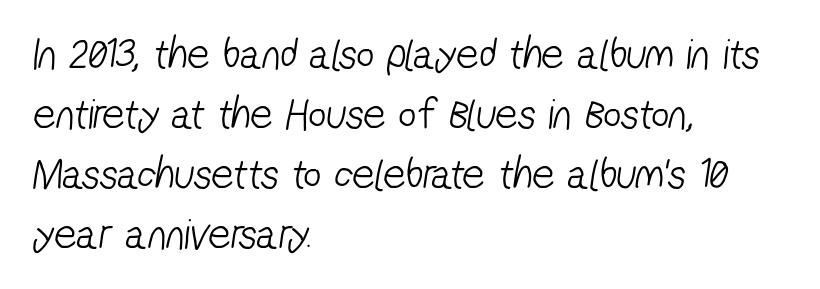
Q: Is the text bold? A: No.
Q: Is the typeface a serif or a sans-serif typeface? A: Sans-serif.
Q: Is the text underlined? A: No.
Q: How is the paragraph aligned? A: Left-aligned.
Q: Is the spacing between letters normal or unusually wide? A: Normal.
Q: Is the spacing between lines tight, normal or loose? A: Normal.
Q: Width (condensed, normal, or wide)? A: Condensed.
Q: Stroke contrast? A: Low.
Q: x-height? A: Medium.
Q: Monospaced? A: No.
